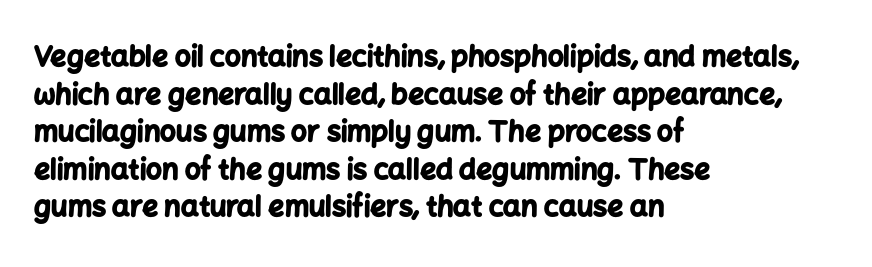
Q: Is the text bold? A: Yes.
Q: Is the text italic (slanted)? A: No, it is upright.
Q: Is the typeface a serif or a sans-serif typeface? A: Sans-serif.
Q: Is the text underlined? A: No.
Q: How is the paragraph aligned? A: Left-aligned.
Q: Is the spacing between letters normal or unusually wide? A: Normal.
Q: Is the spacing between lines tight, normal or loose? A: Normal.
Q: Width (condensed, normal, or wide)? A: Normal.
Q: Stroke contrast? A: Low.
Q: x-height? A: Medium.
Q: Monospaced? A: No.
